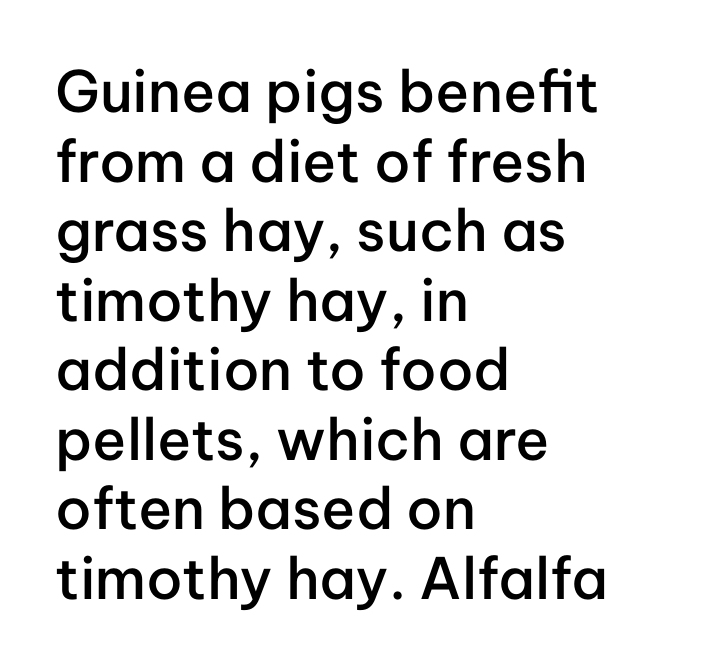
{"serif": "no", "italic": "no", "bold": "semi", "weight": "semibold", "width": "normal", "stroke_contrast": "low", "x_height": "medium", "monospaced": "no", "underline": "no", "align": "left", "line_spacing_ratio": 1.22, "letter_spacing": "normal", "letter_spacing_em": 0.0, "glyph_px": 57}
